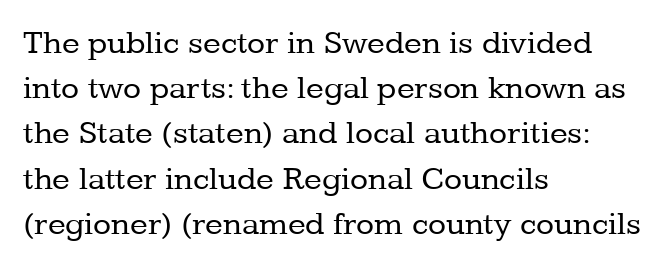
The type is set solid horizontally, with unmodified tracking. It's the straight-up-and-down kind of type. The weight tops out at a normal text grade. Evenly set lines give the paragraph a standard silhouette. These lines are rendered in a variable-pitch font.
